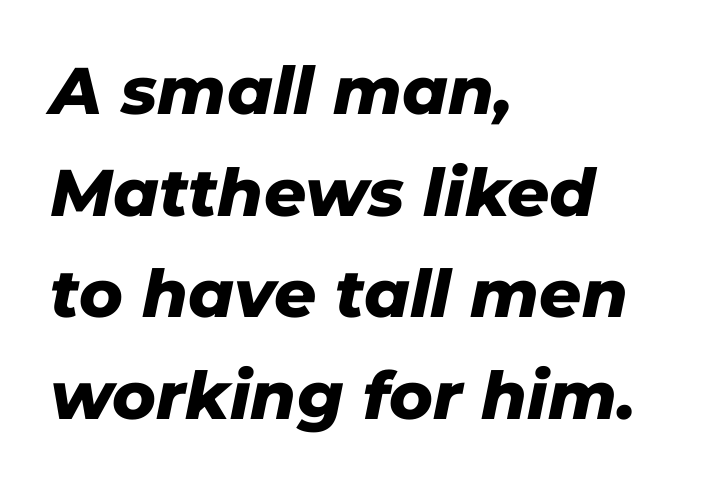
The image shows 66 px heavy type, italic (leaning right); set left-aligned, normal line spacing (1.54x), normal letter spacing, not underlined; low stroke contrast and a medium x-height.
